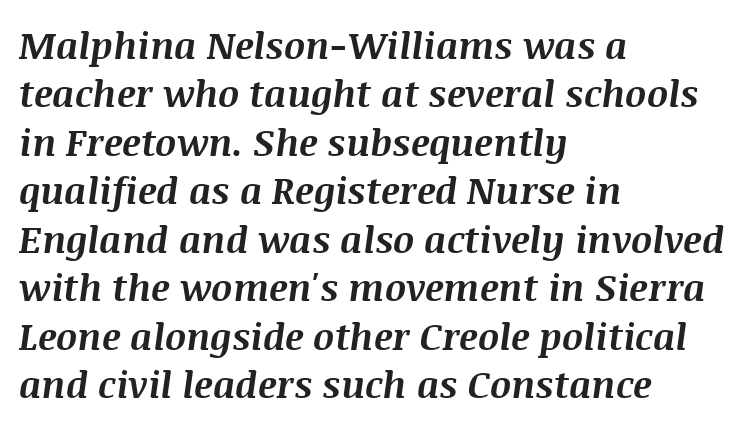
{"italic": "yes", "lean": "right", "slant_degrees": 8, "bold": "yes", "weight": "bold", "width": "normal", "stroke_contrast": "medium", "x_height": "large", "monospaced": "no", "underline": "no", "align": "left", "line_spacing": "normal", "line_spacing_ratio": 1.31, "letter_spacing": "normal", "letter_spacing_em": 0.0, "glyph_px": 37}
